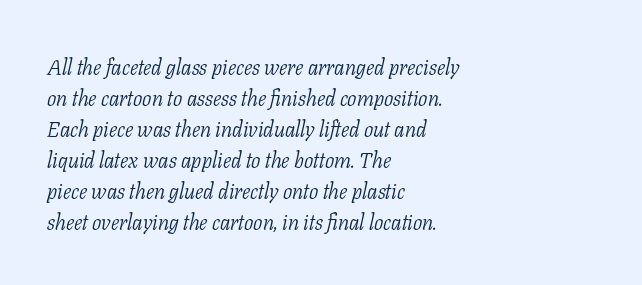
Q: Is the text bold? A: No.
Q: Is the text italic (slanted)? A: Yes, it leans right by about 11 degrees.
Q: Is the text underlined? A: No.
Q: How is the paragraph aligned? A: Left-aligned.
Q: Is the spacing between letters normal or unusually wide? A: Normal.
Q: Is the spacing between lines tight, normal or loose? A: Normal.
